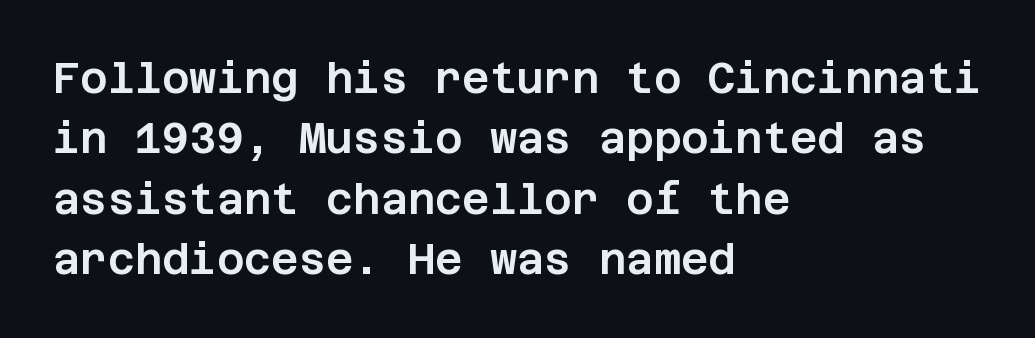
{"serif": "no", "italic": "no", "width": "normal", "stroke_contrast": "low", "x_height": "large", "underline": "no", "align": "left", "line_spacing": "normal", "line_spacing_ratio": 1.44, "letter_spacing": "normal", "letter_spacing_em": 0.0, "glyph_px": 42}
